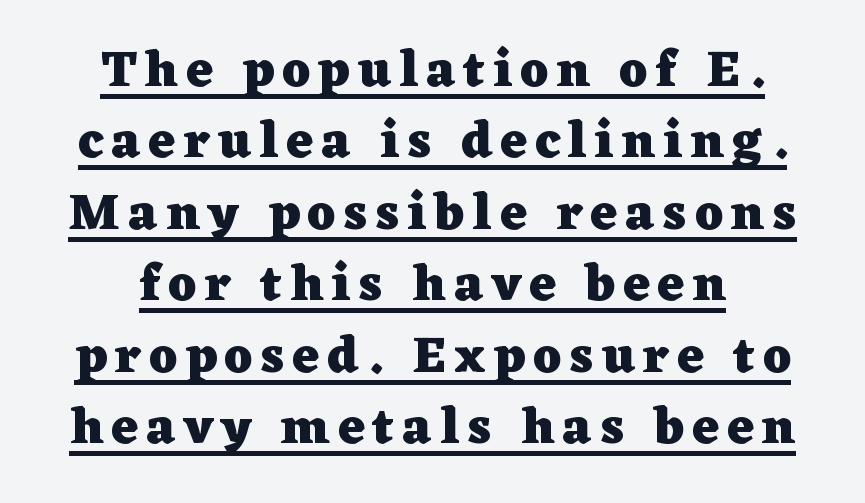
Q: Is the text bold? A: Yes.
Q: Is the text italic (slanted)? A: No, it is upright.
Q: Is the typeface a serif or a sans-serif typeface? A: Serif.
Q: Is the text underlined? A: Yes.
Q: How is the paragraph aligned? A: Centered.
Q: Is the spacing between lines tight, normal or loose? A: Normal.
Q: Width (condensed, normal, or wide)? A: Wide.
Q: Stroke contrast? A: Low.
Q: x-height? A: Medium.
Q: Monospaced? A: No.
